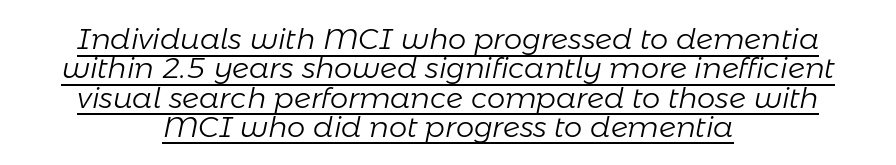
Q: Is the text bold? A: No.
Q: Is the text italic (slanted)? A: Yes, it leans right by about 11 degrees.
Q: Is the text underlined? A: Yes.
Q: How is the paragraph aligned? A: Centered.
Q: Is the spacing between letters normal or unusually wide? A: Normal.
Q: Is the spacing between lines tight, normal or loose? A: Tight.
Q: Width (condensed, normal, or wide)? A: Normal.
Q: Stroke contrast? A: Low.
Q: x-height? A: Medium.
Q: Monospaced? A: No.
